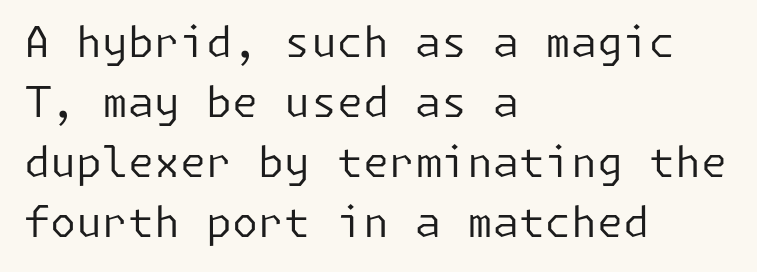
The strip under each line holds only bare page. Nothing heavy about these letters — not bold at all. This rendering leaves character spacing at its baseline value. Examine the stroke ends and you'll find no serifs. The type sits square on the baseline with zero lean.
